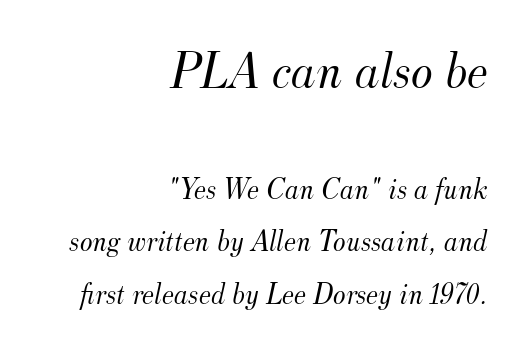
{"serif": "yes", "italic": "yes", "lean": "right", "slant_degrees": 12, "bold": "no", "weight": "light", "width": "normal", "stroke_contrast": "medium", "x_height": "small", "monospaced": "no", "underline": "no", "align": "right", "line_spacing_ratio": 1.75, "letter_spacing": "normal", "letter_spacing_em": 0.0, "larger_block": "first", "size_ratio": 1.73, "glyph_px": 52}
